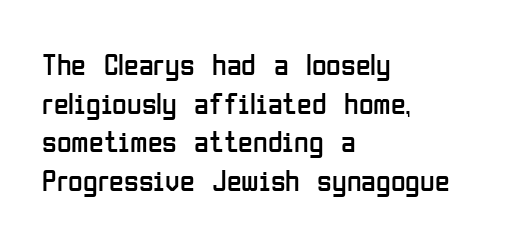
Q: Is the text bold? A: No.
Q: Is the text italic (slanted)? A: No, it is upright.
Q: Is the typeface a serif or a sans-serif typeface? A: Sans-serif.
Q: Is the text underlined? A: No.
Q: How is the paragraph aligned? A: Left-aligned.
Q: Is the spacing between letters normal or unusually wide? A: Normal.
Q: Is the spacing between lines tight, normal or loose? A: Normal.
Q: Width (condensed, normal, or wide)? A: Condensed.
Q: Stroke contrast? A: Low.
Q: x-height? A: Medium.
Q: Monospaced? A: No.
